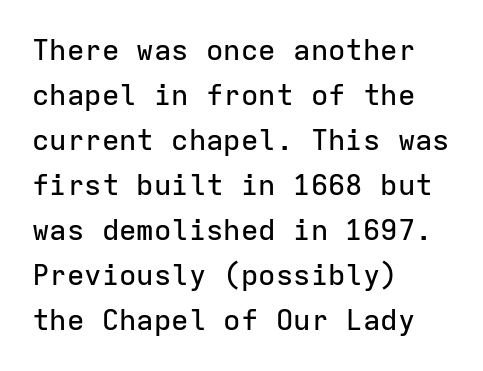
Nobody drew a line under any word here. Teacher's note: observe the even left margin — that is flush-left alignment. Here the designer chose a console-style face with uniform glyph widths. A typesetter would call this zero additional tracking. Does the type have serifs? No, each stem ends abruptly.
